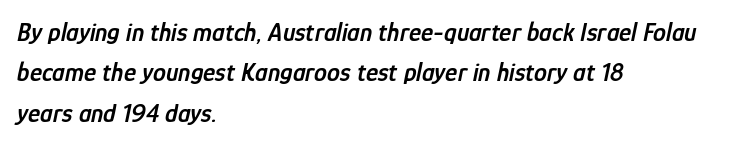
Q: Is the text bold? A: Semi-bold.
Q: Is the text italic (slanted)? A: Yes, it leans right by about 12 degrees.
Q: Is the text underlined? A: No.
Q: How is the paragraph aligned? A: Left-aligned.
Q: Is the spacing between letters normal or unusually wide? A: Normal.
Q: Is the spacing between lines tight, normal or loose? A: Normal.
